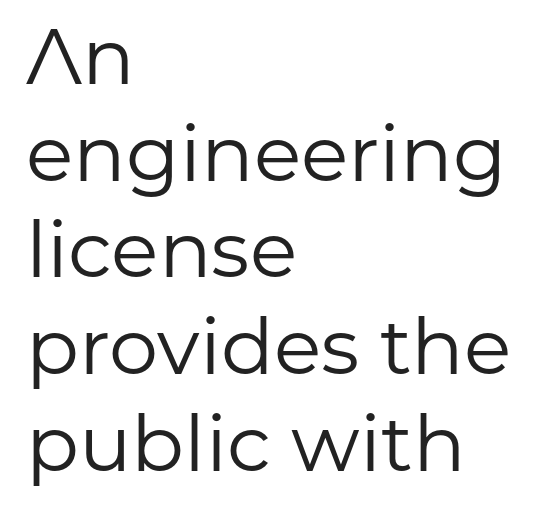
The image shows 78 px regular-weight sans-serif type, upright; set left-aligned, line spacing 1.24x, normal letter spacing, not underlined; low stroke contrast and a medium x-height.
